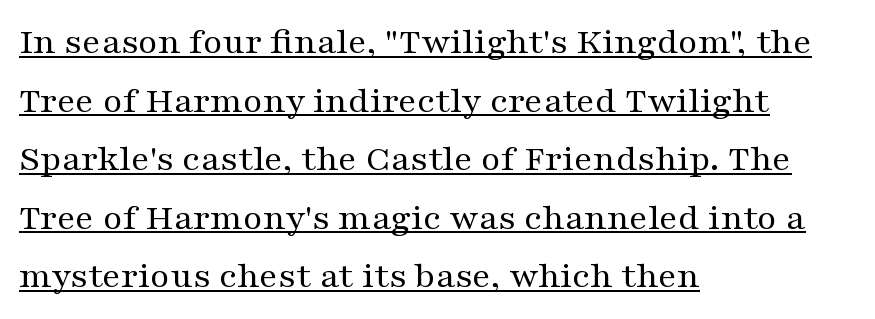
Short and long lines alike share a common starting point at left. Underlined type. A serif font was chosen for this passage. Inter-character spacing is left at the font's built-in metrics.
